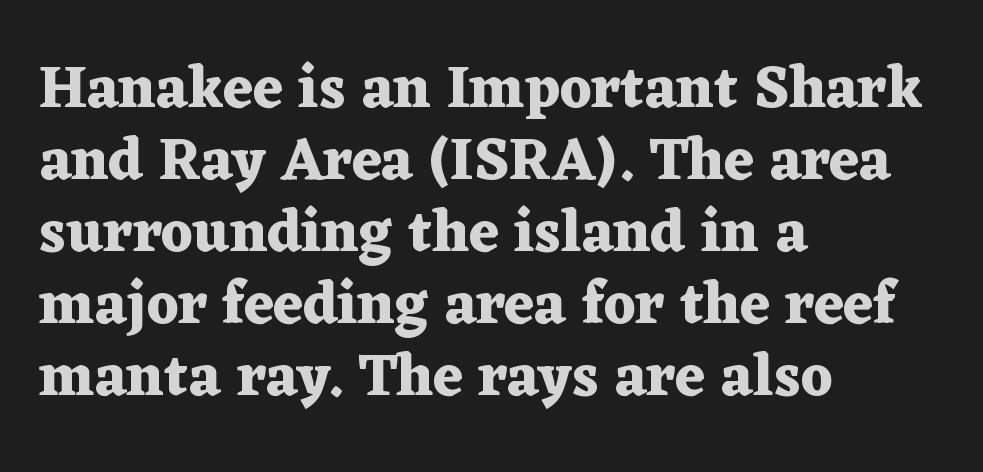
This sample has the flowing, uneven cadence of proportional lettering. Yep, those are serifs on the letters. The tracking reads as untouched default to a designer's eye. The text block is weighted toward the left margin, trailing off unevenly rightward.
